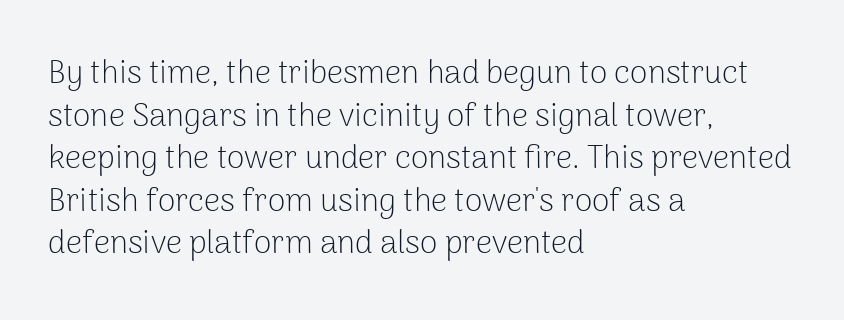
The image shows 32 px light sans-serif type, upright; set left-aligned, normal line spacing (1.33x), normal letter spacing, not underlined; low stroke contrast and a medium x-height.
